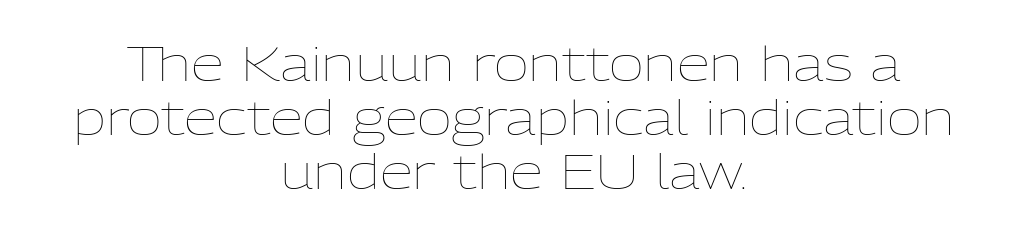
Q: Is the text bold? A: No.
Q: Is the text italic (slanted)? A: No, it is upright.
Q: Is the text underlined? A: No.
Q: How is the paragraph aligned? A: Centered.
Q: Is the spacing between letters normal or unusually wide? A: Normal.
Q: Is the spacing between lines tight, normal or loose? A: Tight.
Q: Width (condensed, normal, or wide)? A: Normal.
Q: Stroke contrast? A: Low.
Q: x-height? A: Medium.
Q: Monospaced? A: No.
